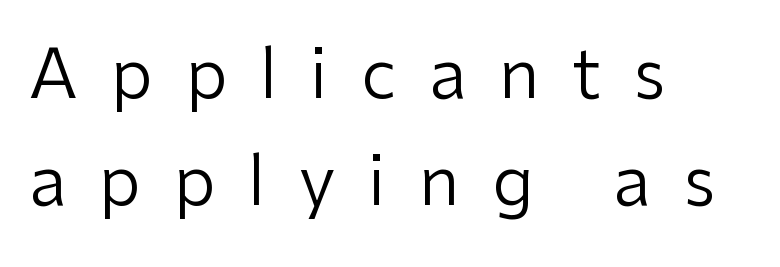
One-word summary of the alignment: left. Horizontal bands of white between lines are of average thickness. Is this a heavy cut? Hardly; it is regular or lighter. Note: no serifs on the glyphs. This sample has the flowing, uneven cadence of proportional lettering. This rendering features lettering with no underline.
